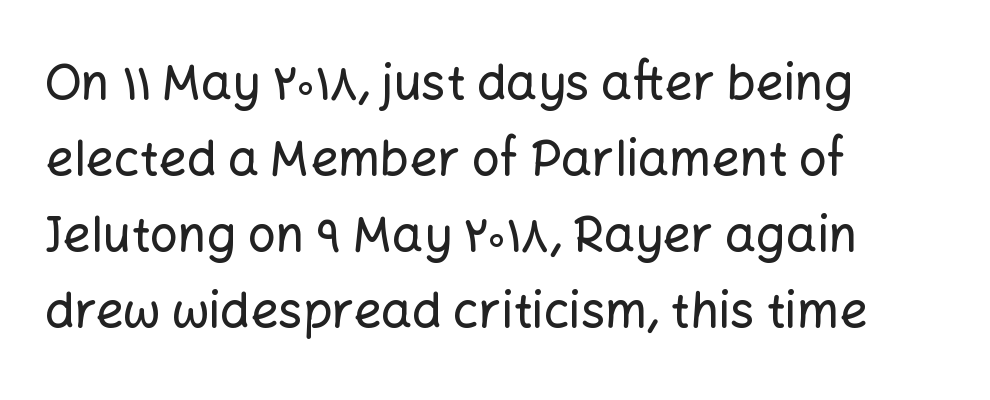
The image shows 49 px sans-serif type, upright; set left-aligned, normal line spacing (1.55x), normal letter spacing, not underlined; low stroke contrast and a medium x-height.
